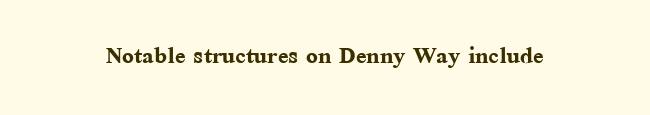
Do the letters lean? They stand straight. Both edges are ragged and mirror each other, which tells us the setting is centered. These lines carry a lot of weight — the face is fully bold. Bare-footed words on every line. Varying glyph widths throughout — classic text-font behaviour. The font family rendered here belongs to the serif group.
